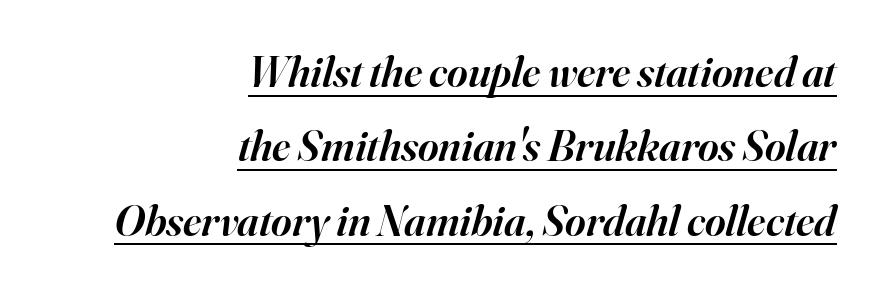
Q: Is the text bold? A: Semi-bold.
Q: Is the text italic (slanted)? A: Yes, it leans right by about 16 degrees.
Q: Is the typeface a serif or a sans-serif typeface? A: Serif.
Q: Is the text underlined? A: Yes.
Q: How is the paragraph aligned? A: Right-aligned.
Q: Is the spacing between letters normal or unusually wide? A: Normal.
Q: Is the spacing between lines tight, normal or loose? A: Normal.
Q: Width (condensed, normal, or wide)? A: Normal.
Q: Stroke contrast? A: High.
Q: x-height? A: Small.
Q: Monospaced? A: No.
